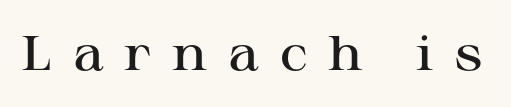
Character widths vary here, with narrow letters taking less room than wide ones. As a designer I'd log this as weight 600, semibold. Quick note: underline off. Ascenders rise straight up at ninety degrees. The letters carry serifs — small finishing strokes at the ends of their stems. You could only call the tracking loose — the letters float apart.
